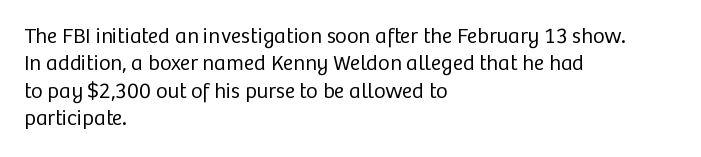
Q: Is the text bold? A: No.
Q: Is the text italic (slanted)? A: No, it is upright.
Q: Is the text underlined? A: No.
Q: How is the paragraph aligned? A: Left-aligned.
Q: Is the spacing between letters normal or unusually wide? A: Normal.
Q: Is the spacing between lines tight, normal or loose? A: Normal.
